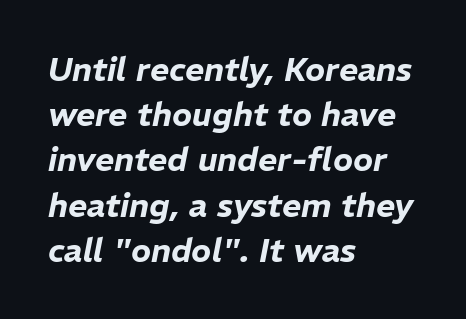
{"italic": "yes", "lean": "right", "slant_degrees": 11, "width": "normal", "stroke_contrast": "low", "x_height": "medium", "monospaced": "no", "underline": "no", "align": "left", "line_spacing": "normal", "line_spacing_ratio": 1.37, "letter_spacing": "normal", "letter_spacing_em": 0.0, "glyph_px": 33}
